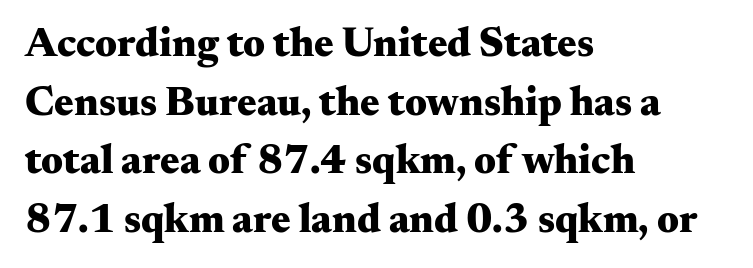
Is the letter spacing exaggerated? No — it looks like the ordinary default. The sample has been set heavy, in full bold. These lines are rendered in a variable-pitch font. Horizontal alignment here is leftward, the default for most running prose. Normally led — the rows are evenly, conventionally spaced. The strip under each line holds only bare page.
